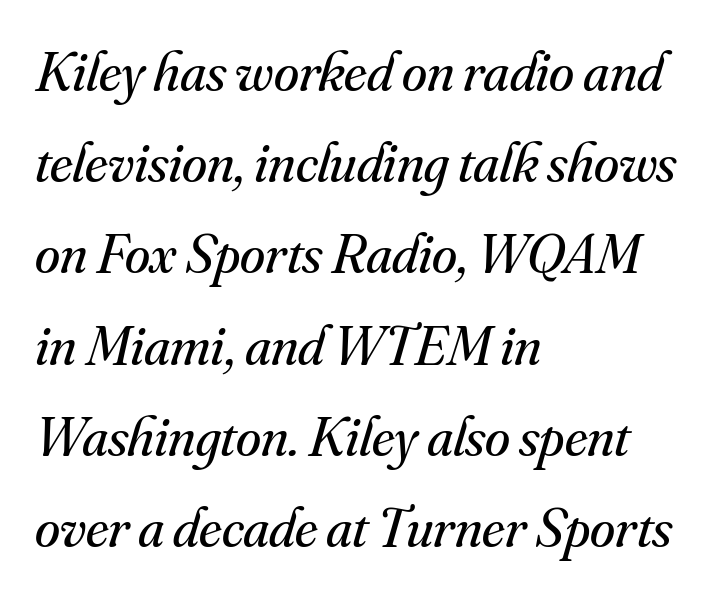
{"serif": "yes", "italic": "yes", "lean": "right", "slant_degrees": 16, "bold": "no", "weight": "regular", "width": "normal", "stroke_contrast": "medium", "x_height": "small", "monospaced": "no", "underline": "no", "align": "left", "line_spacing": "normal", "line_spacing_ratio": 1.6, "letter_spacing": "normal", "letter_spacing_em": 0.0, "glyph_px": 57}
